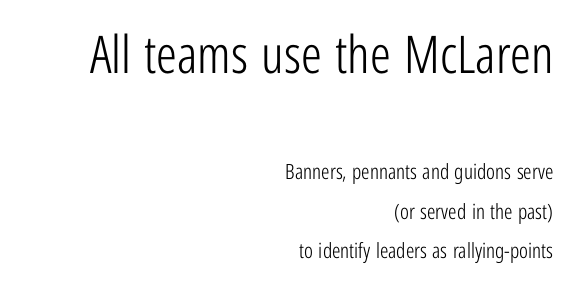
Q: Is the text bold? A: No.
Q: Is the text italic (slanted)? A: No, it is upright.
Q: Is the typeface a serif or a sans-serif typeface? A: Sans-serif.
Q: Is the text underlined? A: No.
Q: How is the paragraph aligned? A: Right-aligned.
Q: Is the spacing between letters normal or unusually wide? A: Normal.
Q: Which block of text is set in a larger size, the first (top) or the second (bottom)? A: The first (top) one.
Q: Width (condensed, normal, or wide)? A: Condensed.
Q: Stroke contrast? A: Low.
Q: x-height? A: Medium.
Q: Monospaced? A: No.
